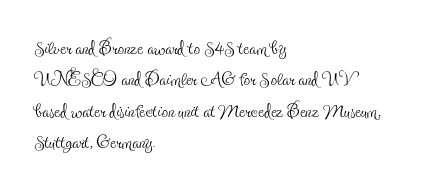
{"bold": "no", "underline": "no", "align": "left", "line_spacing_ratio": 1.21, "letter_spacing": "normal", "letter_spacing_em": 0.0, "glyph_px": 26}
